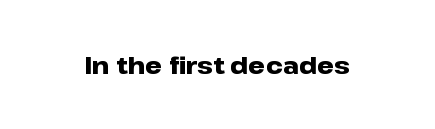
Q: Is the text bold? A: Yes.
Q: Is the text italic (slanted)? A: No, it is upright.
Q: Is the text underlined? A: No.
Q: Is the spacing between letters normal or unusually wide? A: Normal.
